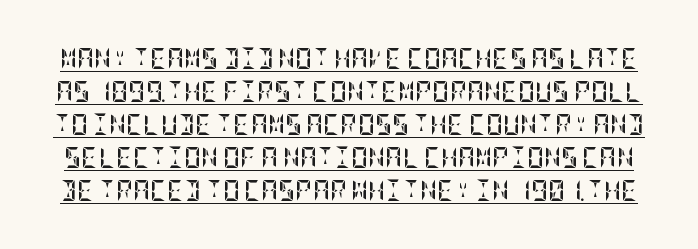
The image shows 21 px bold type, upright; set normal line spacing (1.57x), normal letter spacing, underlined.
